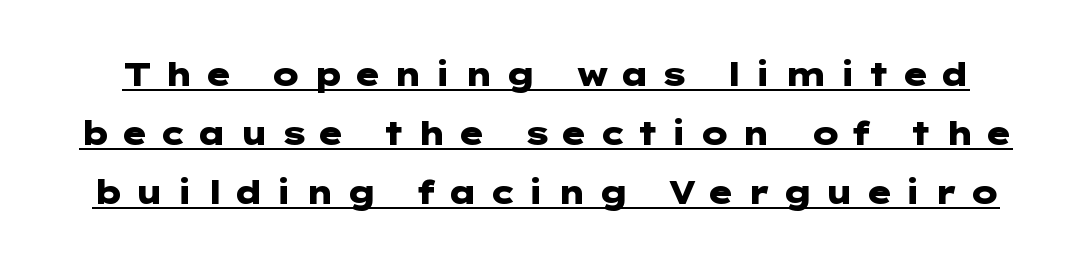
Q: Is the text bold? A: Yes.
Q: Is the text italic (slanted)? A: No, it is upright.
Q: Is the typeface a serif or a sans-serif typeface? A: Sans-serif.
Q: Is the text underlined? A: Yes.
Q: Is the spacing between letters normal or unusually wide? A: Unusually wide.
Q: Width (condensed, normal, or wide)? A: Wide.
Q: Stroke contrast? A: Low.
Q: x-height? A: Medium.
